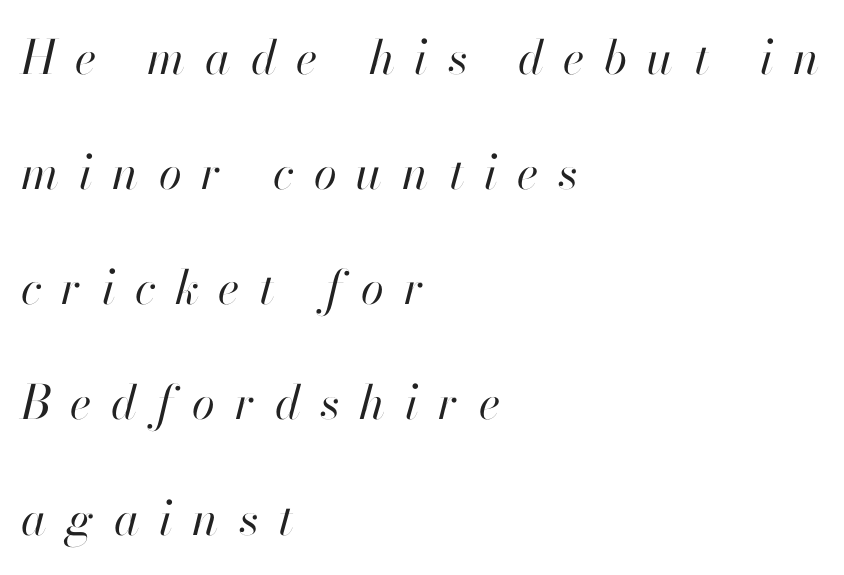
Letters have the restrained weight of plain body copy at most. The rendering uses natural spacing where letterforms have individual widths. These lines are set flush left with a ragged right edge. The vertical gap from one line to the next is large.
